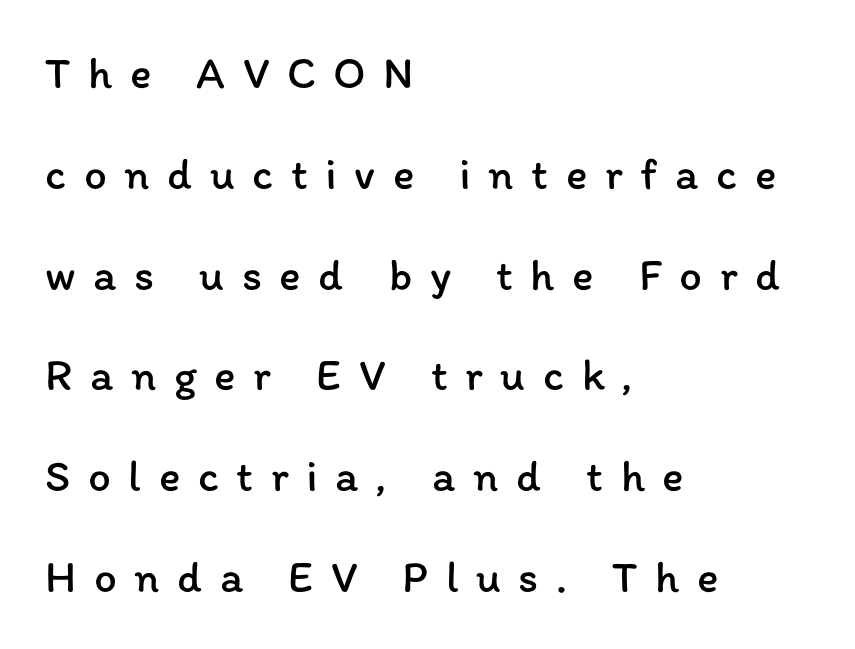
The image shows 45 px regular-weight type, upright; set left-aligned, loose line spacing (2.24x), unusually wide letter spacing (+0.39 em), not underlined; low stroke contrast and a medium x-height.
